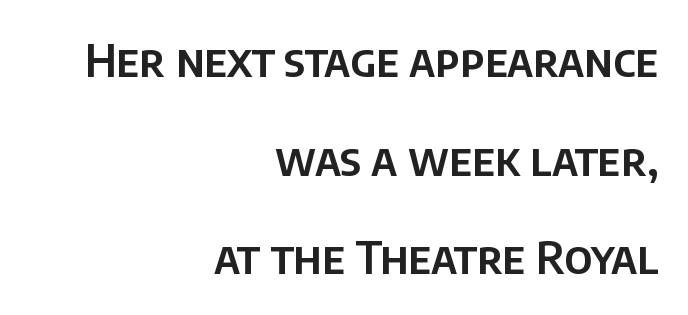
Q: Is the text italic (slanted)? A: No, it is upright.
Q: Is the typeface a serif or a sans-serif typeface? A: Sans-serif.
Q: Is the text underlined? A: No.
Q: How is the paragraph aligned? A: Right-aligned.
Q: Is the spacing between letters normal or unusually wide? A: Normal.
Q: Is the spacing between lines tight, normal or loose? A: Loose.
Q: Width (condensed, normal, or wide)? A: Normal.
Q: Stroke contrast? A: Low.
Q: x-height? A: Large.
Q: Monospaced? A: No.
